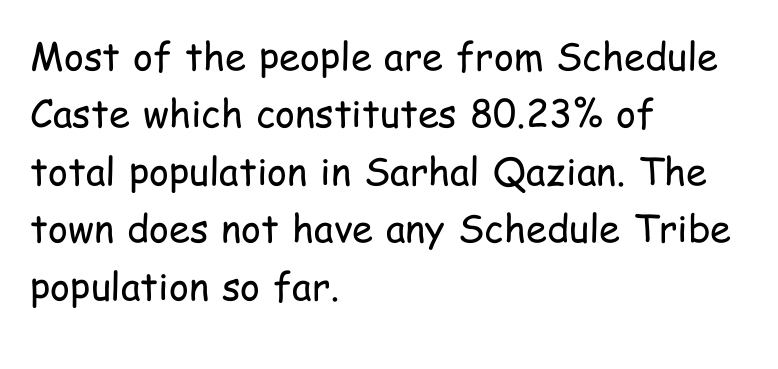
The type family on display is of the sans-serif kind. Do the characters align in a grid? No, the font is proportional. You can tell it's not italic because the verticals are truly vertical. Nothing heavy about these letters — not bold at all. Nothing unusual about the tracking: characters are spaced as the font intends.
